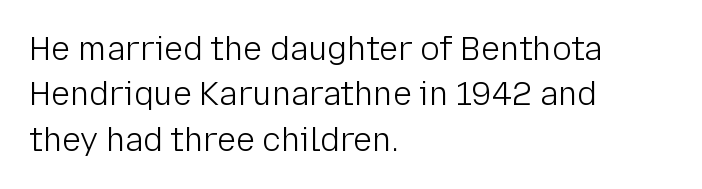
{"serif": "no", "italic": "no", "bold": "no", "weight": "light", "width": "normal", "stroke_contrast": "low", "x_height": "medium", "monospaced": "no", "underline": "no", "align": "left", "line_spacing": "normal", "line_spacing_ratio": 1.42, "letter_spacing": "normal", "letter_spacing_em": 0.0, "glyph_px": 32}
